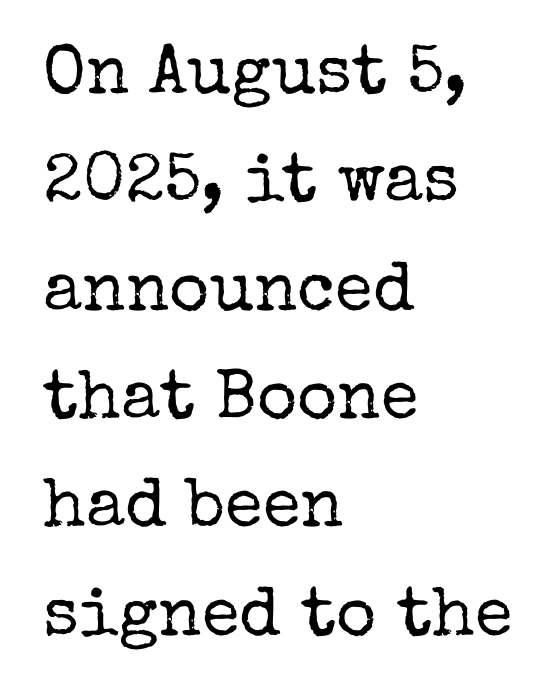
The image shows 69 px regular-weight serif type, upright; set left-aligned, normal line spacing (1.57x), normal letter spacing, not underlined; low stroke contrast and a medium x-height.
